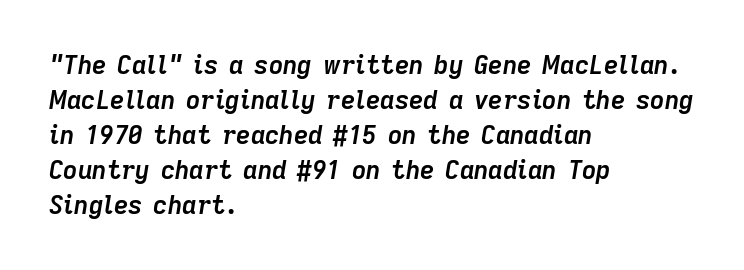
I'd describe the lettering as bold — thick and assertive. The horizontal fit of the characters is conventional and even. The paragraph has a hard left edge and a soft right edge. Quick note: underline off.
